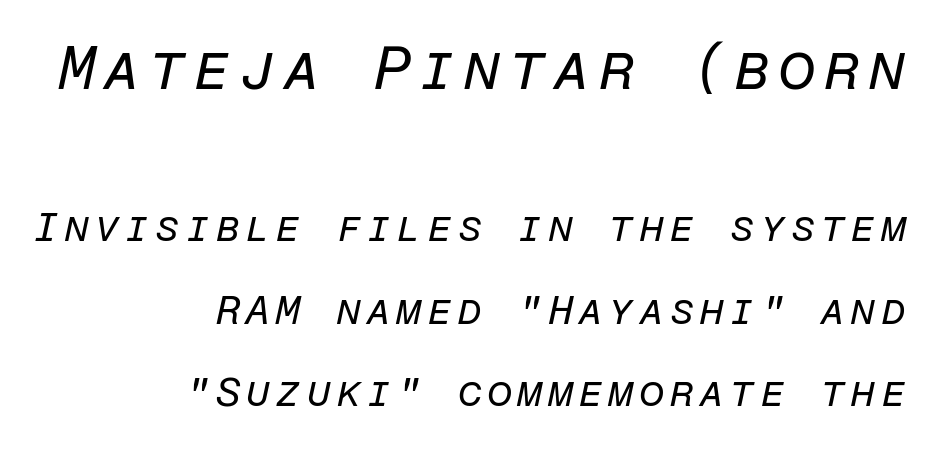
{"italic": "yes", "lean": "right", "slant_degrees": 12, "bold": "no", "weight": "regular", "width": "normal", "stroke_contrast": "low", "x_height": "medium", "monospaced": "yes", "underline": "no", "align": "right", "line_spacing": "loose", "line_spacing_ratio": 2.01, "larger_block": "first", "size_ratio": 1.49, "glyph_px": 61}
